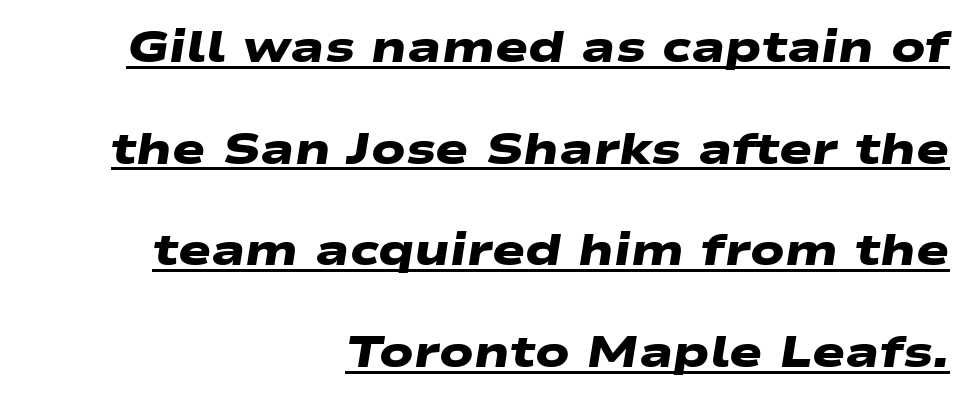
The image shows 44 px heavy, wide sans-serif type; set right-aligned, loose line spacing (2.31x), normal letter spacing, underlined; low stroke contrast and a medium x-height.
